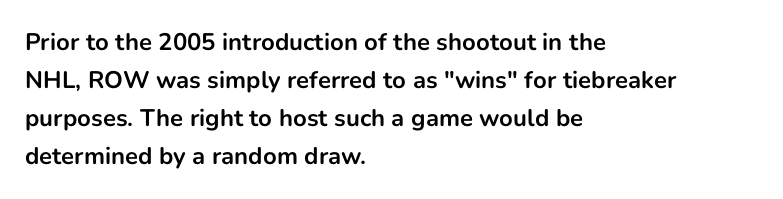
Q: Is the text bold? A: Yes.
Q: Is the text italic (slanted)? A: No, it is upright.
Q: Is the text underlined? A: No.
Q: How is the paragraph aligned? A: Left-aligned.
Q: Is the spacing between letters normal or unusually wide? A: Normal.
Q: Is the spacing between lines tight, normal or loose? A: Normal.
